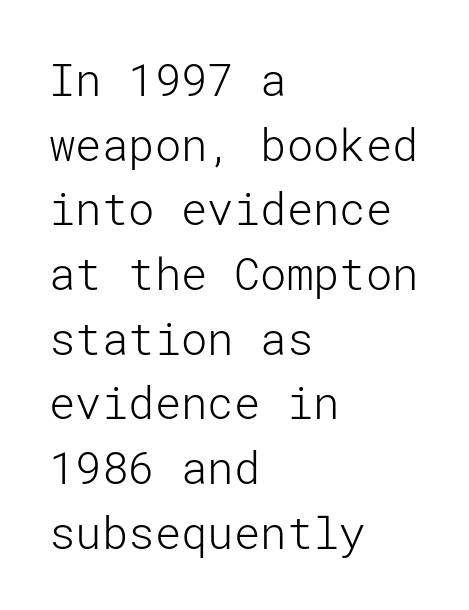
Layout note: lines flush left. Does the leading feel generous? No, just average. Characters remain perfectly vertical along every line. Quick note: underline off. This sample uses plain, unmodified letter spacing. The typesetting does not lean heavy: it is not bold.
